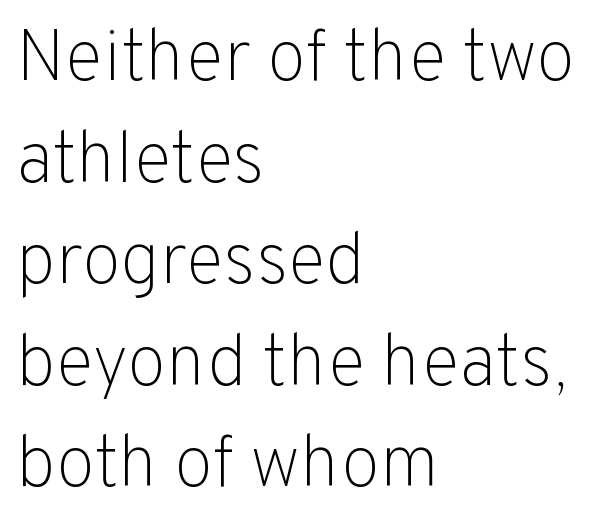
Q: Is the text bold? A: No.
Q: Is the text italic (slanted)? A: No, it is upright.
Q: Is the typeface a serif or a sans-serif typeface? A: Sans-serif.
Q: Is the text underlined? A: No.
Q: How is the paragraph aligned? A: Left-aligned.
Q: Is the spacing between letters normal or unusually wide? A: Normal.
Q: Is the spacing between lines tight, normal or loose? A: Normal.
Q: Width (condensed, normal, or wide)? A: Normal.
Q: Stroke contrast? A: Low.
Q: x-height? A: Medium.
Q: Monospaced? A: No.
